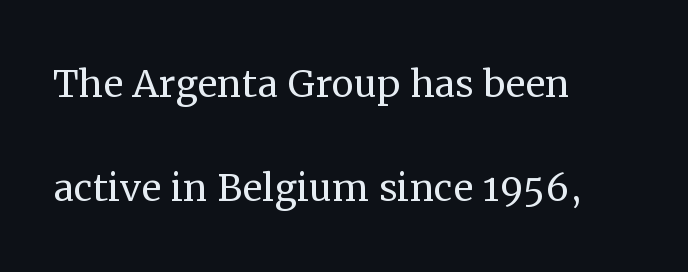
Classification — serif. Ascenders rise straight up at ninety degrees. The font sits on the lighter half of the weight spectrum, regular included. Character widths vary here, with narrow letters taking less room than wide ones. What's the leading like? Stretched, with rows far apart. The gap between lines stays unmarked.
